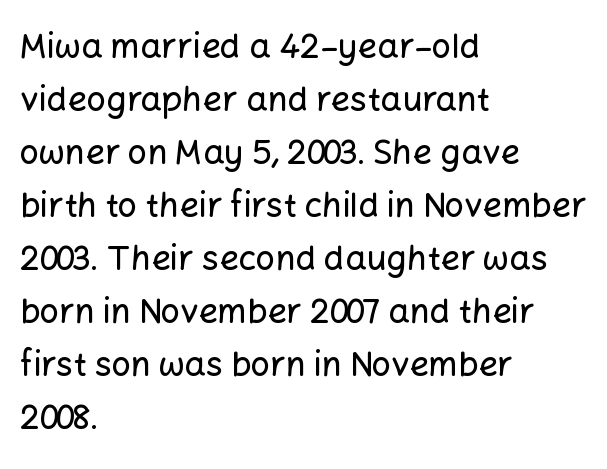
{"serif": "no", "italic": "no", "width": "normal", "stroke_contrast": "low", "x_height": "medium", "monospaced": "no", "underline": "no", "align": "left", "line_spacing": "normal", "line_spacing_ratio": 1.56, "letter_spacing": "normal", "letter_spacing_em": 0.0, "glyph_px": 34}
